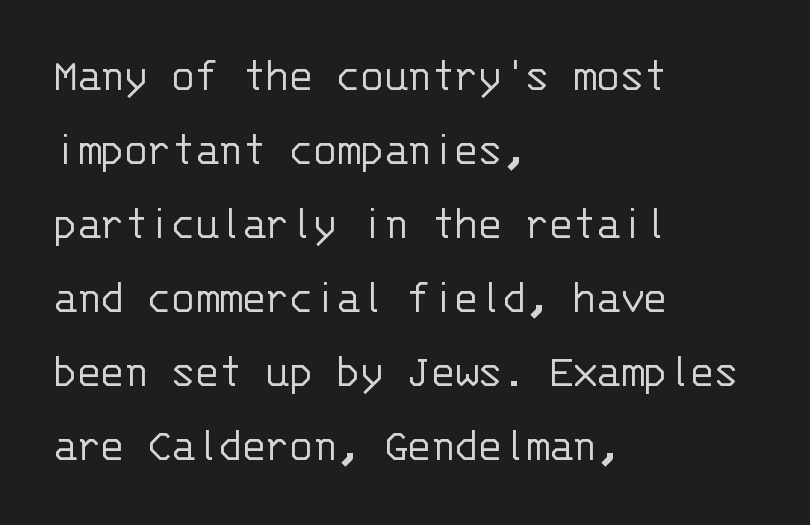
Q: Is the text bold? A: No.
Q: Is the text italic (slanted)? A: No, it is upright.
Q: Is the typeface a serif or a sans-serif typeface? A: Sans-serif.
Q: Is the text underlined? A: No.
Q: How is the paragraph aligned? A: Left-aligned.
Q: Is the spacing between letters normal or unusually wide? A: Normal.
Q: Is the spacing between lines tight, normal or loose? A: Normal.
Q: Width (condensed, normal, or wide)? A: Normal.
Q: Stroke contrast? A: Low.
Q: x-height? A: Large.
Q: Monospaced? A: Yes.
